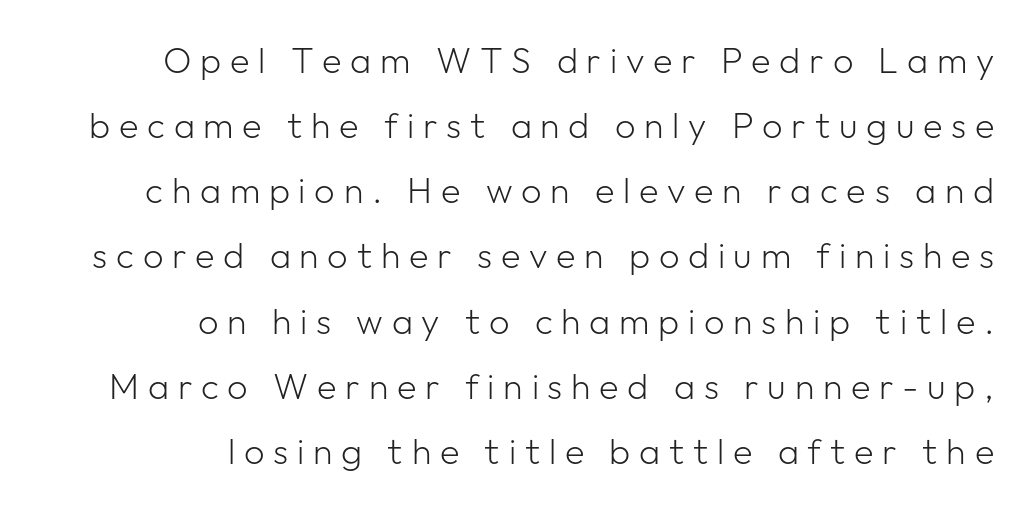
Q: Is the text bold? A: No.
Q: Is the text italic (slanted)? A: No, it is upright.
Q: Is the typeface a serif or a sans-serif typeface? A: Sans-serif.
Q: Is the text underlined? A: No.
Q: How is the paragraph aligned? A: Right-aligned.
Q: Is the spacing between letters normal or unusually wide? A: Unusually wide.
Q: Width (condensed, normal, or wide)? A: Normal.
Q: Stroke contrast? A: Low.
Q: x-height? A: Medium.
Q: Monospaced? A: No.
